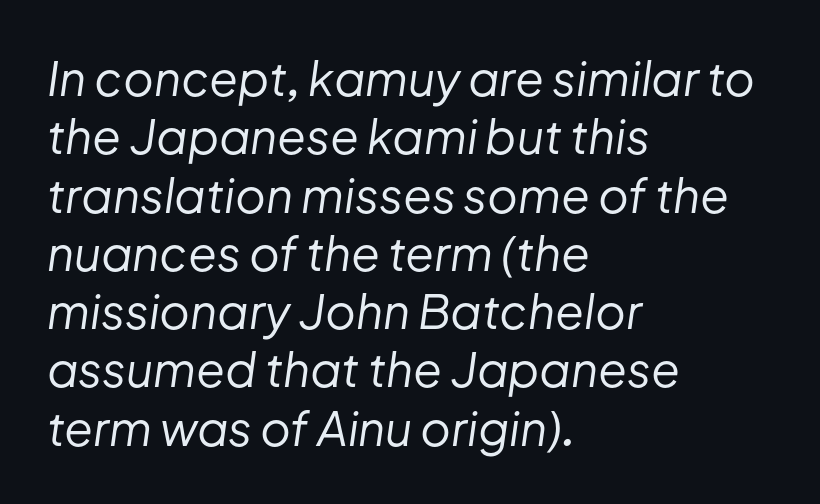
This sample has the flowing, uneven cadence of proportional lettering. The rendering keeps characters at their native spacing. The typesetting does not lean heavy: it is not bold. The string is rendered with underlining switched off.
